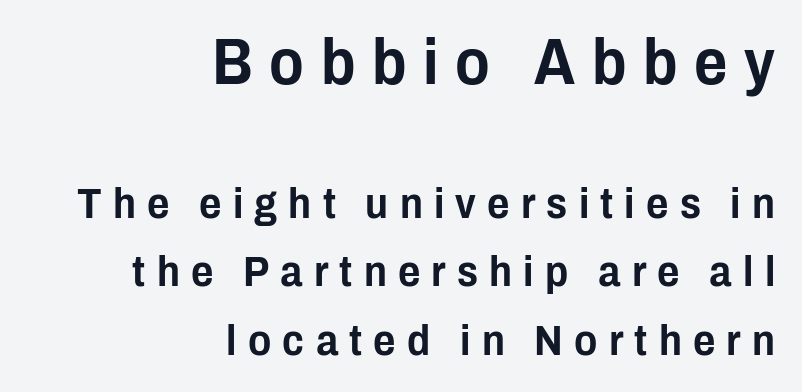
Q: Is the text italic (slanted)? A: No, it is upright.
Q: Is the typeface a serif or a sans-serif typeface? A: Sans-serif.
Q: Is the text underlined? A: No.
Q: How is the paragraph aligned? A: Right-aligned.
Q: Is the spacing between letters normal or unusually wide? A: Unusually wide.
Q: Is the spacing between lines tight, normal or loose? A: Normal.
Q: Which block of text is set in a larger size, the first (top) or the second (bottom)? A: The first (top) one.
Q: Width (condensed, normal, or wide)? A: Condensed.
Q: Stroke contrast? A: Low.
Q: x-height? A: Medium.
Q: Monospaced? A: No.
